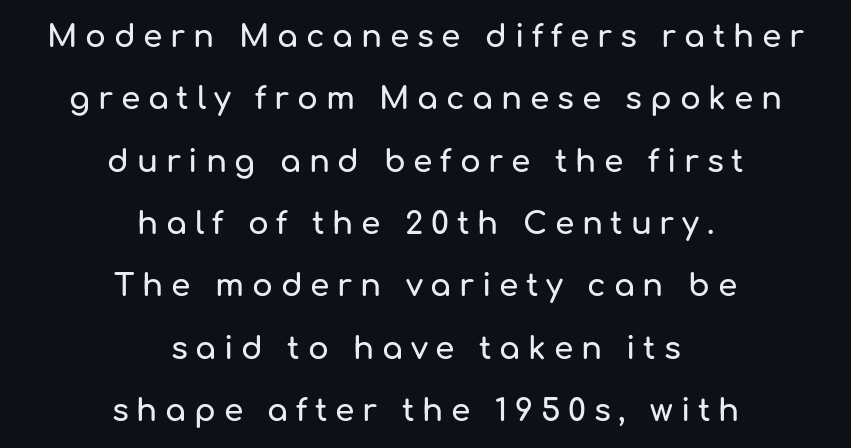
The lettering holds an erect, upright posture throughout. Only glyphs here, with clear space below each row. Is there much room between lines? Yes — plenty of vertical air separates them. Display-style spreading of the glyphs; the letterfit is very open.
